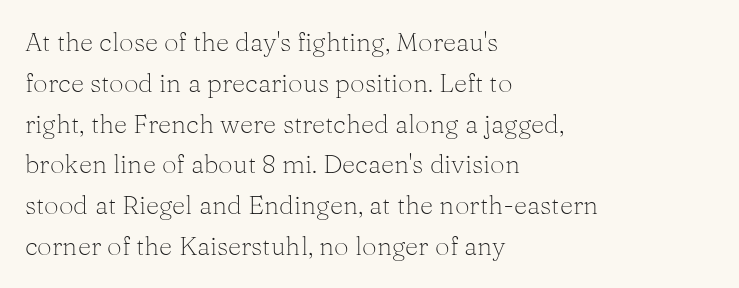
{"italic": "no", "bold": "no", "underline": "no", "align": "left", "line_spacing": "normal", "line_spacing_ratio": 1.57, "letter_spacing": "normal", "letter_spacing_em": 0.0, "glyph_px": 26}
